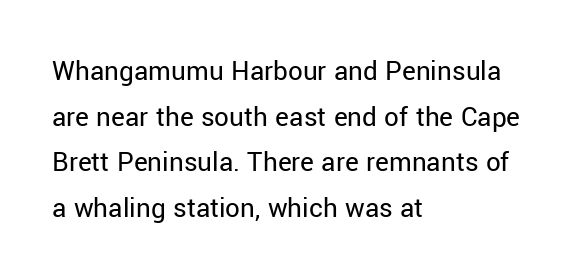
{"serif": "no", "italic": "no", "bold": "no", "weight": "regular", "width": "normal", "stroke_contrast": "low", "x_height": "medium", "monospaced": "no", "underline": "no", "align": "left", "line_spacing": "normal", "line_spacing_ratio": 1.57, "letter_spacing": "normal", "letter_spacing_em": 0.0, "glyph_px": 29}
